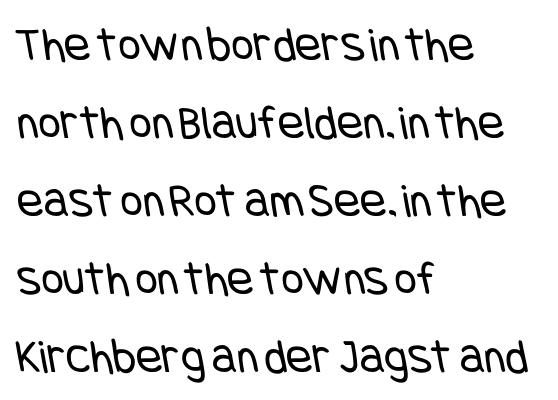
{"serif": "no", "bold": "no", "weight": "regular", "width": "condensed", "stroke_contrast": "low", "x_height": "large", "underline": "no", "align": "left", "line_spacing": "normal", "line_spacing_ratio": 1.59, "letter_spacing": "normal", "letter_spacing_em": 0.0, "glyph_px": 49}
